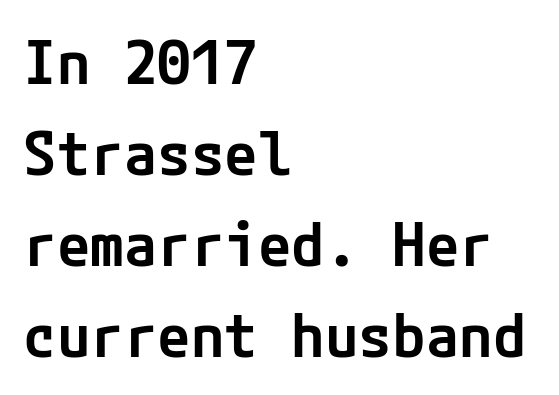
Q: Is the text bold? A: Semi-bold.
Q: Is the text italic (slanted)? A: No, it is upright.
Q: Is the typeface a serif or a sans-serif typeface? A: Sans-serif.
Q: Is the text underlined? A: No.
Q: How is the paragraph aligned? A: Left-aligned.
Q: Is the spacing between letters normal or unusually wide? A: Normal.
Q: Is the spacing between lines tight, normal or loose? A: Normal.
Q: Width (condensed, normal, or wide)? A: Normal.
Q: Stroke contrast? A: Low.
Q: x-height? A: Medium.
